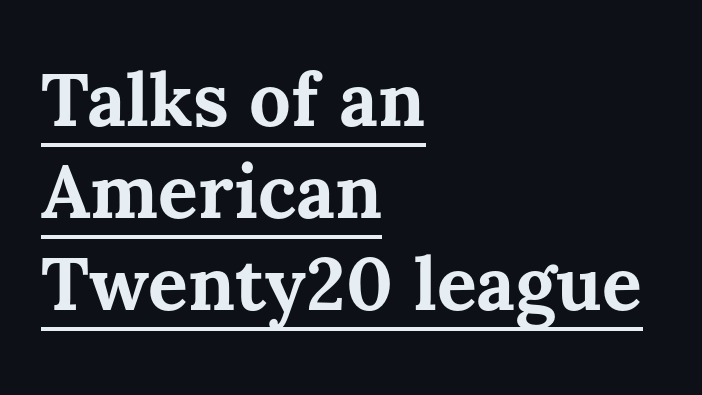
The paragraph has a hard left edge and a soft right edge. Is there an underline? Yes — a line sits under the letters. The rendering uses natural spacing where letterforms have individual widths. Tall strokes in this sample are plumb rather than angled. The horizontal fit of the characters is conventional and even.
